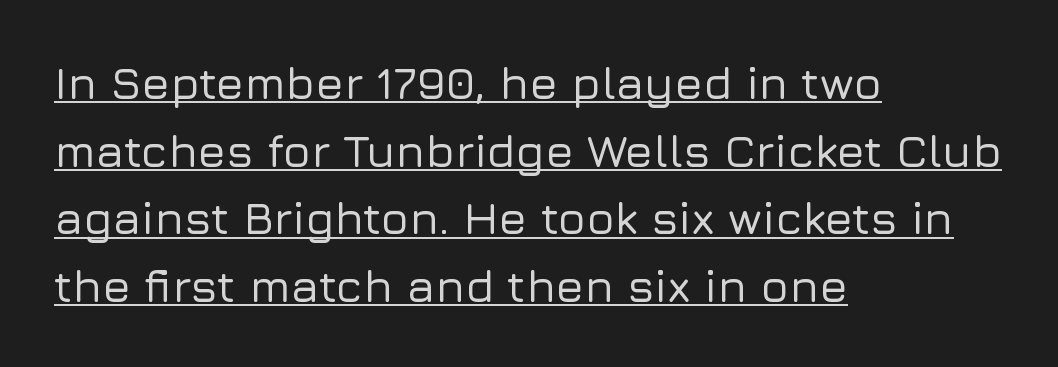
In terms of letterspacing, this is plain default setting. The block of text has a typical density, with ordinary space between rows. This is roman type, the default non-slanted kind. Do the characters align in a grid? No, the font is proportional. Nothing sits at the stroke ends, so this counts as sans-serif. Teacher's note: observe the even left margin — that is flush-left alignment.
